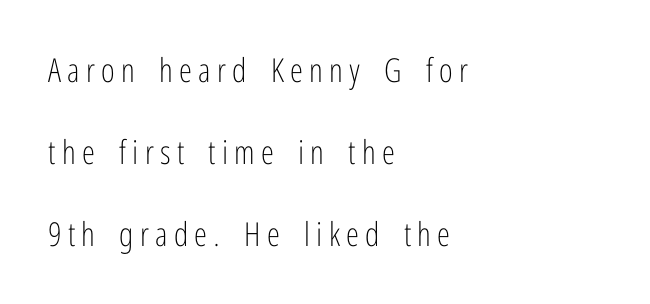
Q: Is the text bold? A: No.
Q: Is the text italic (slanted)? A: No, it is upright.
Q: Is the typeface a serif or a sans-serif typeface? A: Sans-serif.
Q: Is the text underlined? A: No.
Q: How is the paragraph aligned? A: Left-aligned.
Q: Is the spacing between lines tight, normal or loose? A: Loose.
Q: Width (condensed, normal, or wide)? A: Condensed.
Q: Stroke contrast? A: Low.
Q: x-height? A: Medium.
Q: Monospaced? A: No.
